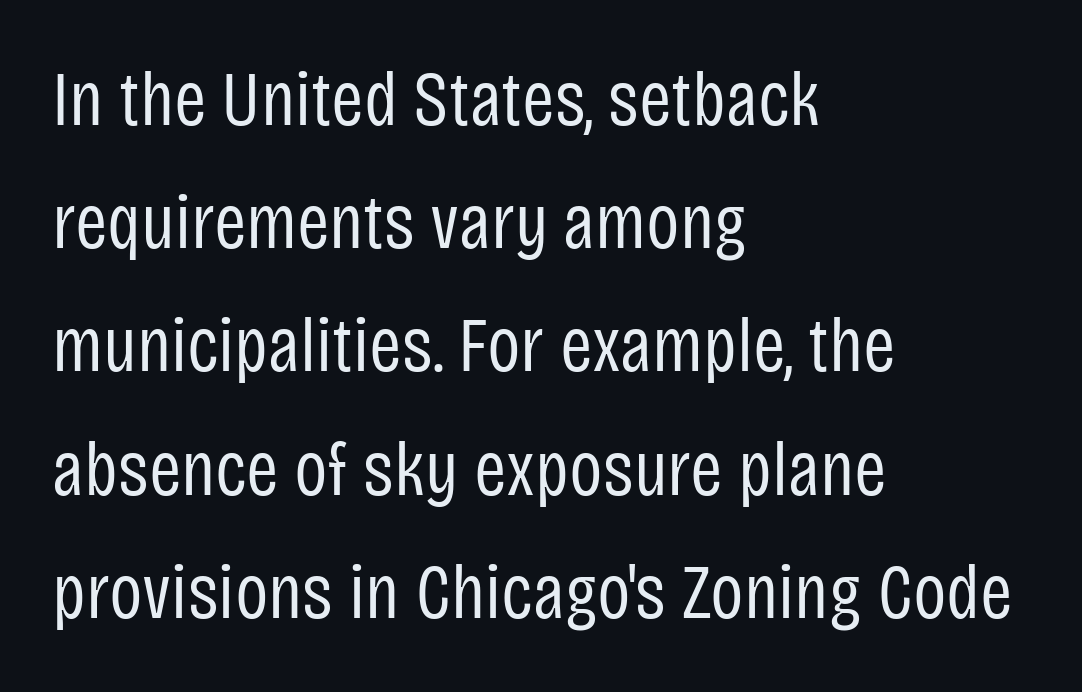
{"serif": "no", "italic": "no", "bold": "no", "weight": "regular", "width": "condensed", "stroke_contrast": "low", "x_height": "large", "monospaced": "no", "underline": "no", "align": "left", "line_spacing": "normal", "line_spacing_ratio": 1.58, "letter_spacing": "normal", "letter_spacing_em": 0.0, "glyph_px": 78}
